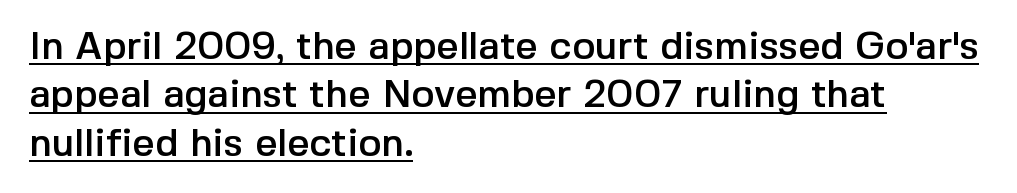
Q: Is the text italic (slanted)? A: No, it is upright.
Q: Is the typeface a serif or a sans-serif typeface? A: Sans-serif.
Q: Is the text underlined? A: Yes.
Q: How is the paragraph aligned? A: Left-aligned.
Q: Is the spacing between letters normal or unusually wide? A: Normal.
Q: Width (condensed, normal, or wide)? A: Normal.
Q: x-height? A: Medium.
Q: Monospaced? A: No.
